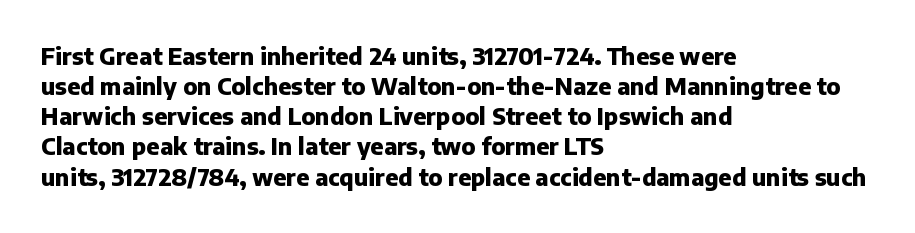
The image shows 23 px bold type, upright; set left-aligned, normal line spacing (1.31x), normal letter spacing, not underlined.
